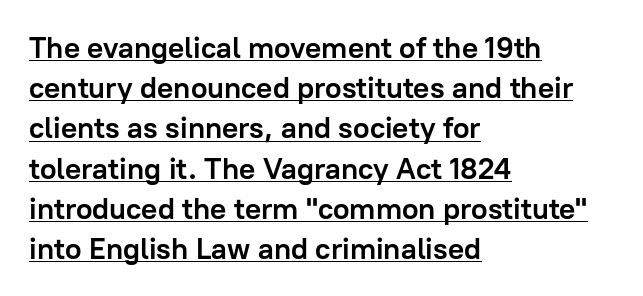
Q: Is the text bold? A: Yes.
Q: Is the text italic (slanted)? A: No, it is upright.
Q: Is the typeface a serif or a sans-serif typeface? A: Sans-serif.
Q: Is the text underlined? A: Yes.
Q: How is the paragraph aligned? A: Left-aligned.
Q: Is the spacing between letters normal or unusually wide? A: Normal.
Q: Is the spacing between lines tight, normal or loose? A: Normal.
Q: Width (condensed, normal, or wide)? A: Normal.
Q: Stroke contrast? A: Low.
Q: x-height? A: Medium.
Q: Monospaced? A: No.
